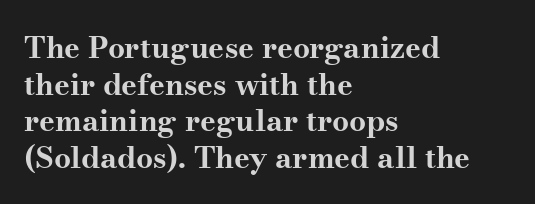
In terms of posture, this sample is upright. Check the space under the baseline: it is left empty. This rendering leaves character spacing at its baseline value. Students, this is bold: see how much ink each stroke carries. This sample is left-justified, so line endings fall wherever the words run out. The typeface chosen for these lines features serifs.
